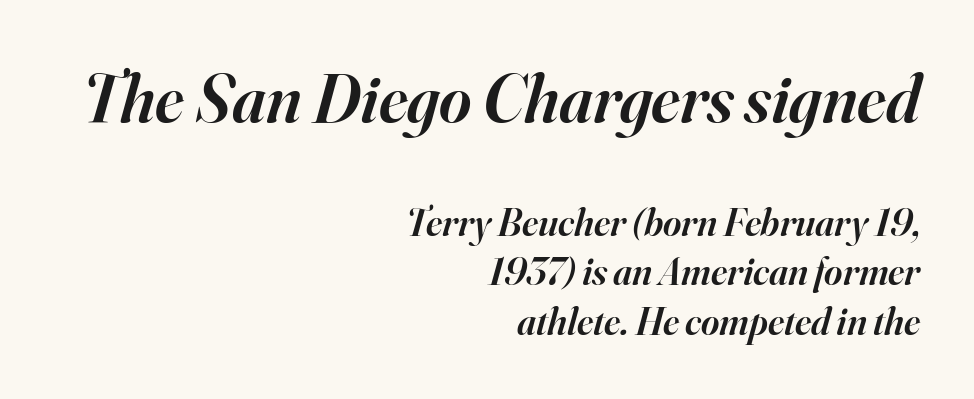
Q: Is the text bold? A: Semi-bold.
Q: Is the text italic (slanted)? A: Yes, it leans right by about 16 degrees.
Q: Is the typeface a serif or a sans-serif typeface? A: Serif.
Q: Is the text underlined? A: No.
Q: How is the paragraph aligned? A: Right-aligned.
Q: Is the spacing between letters normal or unusually wide? A: Normal.
Q: Is the spacing between lines tight, normal or loose? A: Normal.
Q: Which block of text is set in a larger size, the first (top) or the second (bottom)? A: The first (top) one.
Q: Width (condensed, normal, or wide)? A: Normal.
Q: Stroke contrast? A: High.
Q: x-height? A: Small.
Q: Monospaced? A: No.
